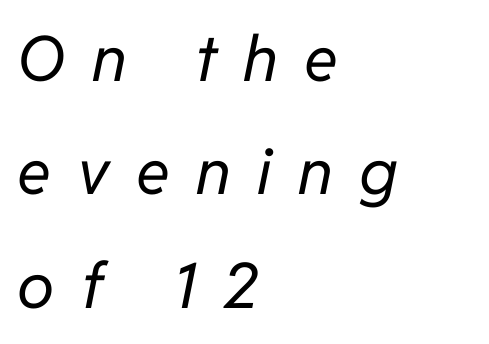
Q: Is the text bold? A: No.
Q: Is the text italic (slanted)? A: Yes, it leans right by about 11 degrees.
Q: Is the text underlined? A: No.
Q: How is the paragraph aligned? A: Left-aligned.
Q: Is the spacing between letters normal or unusually wide? A: Unusually wide.
Q: Width (condensed, normal, or wide)? A: Normal.
Q: Stroke contrast? A: Low.
Q: x-height? A: Medium.
Q: Monospaced? A: No.
